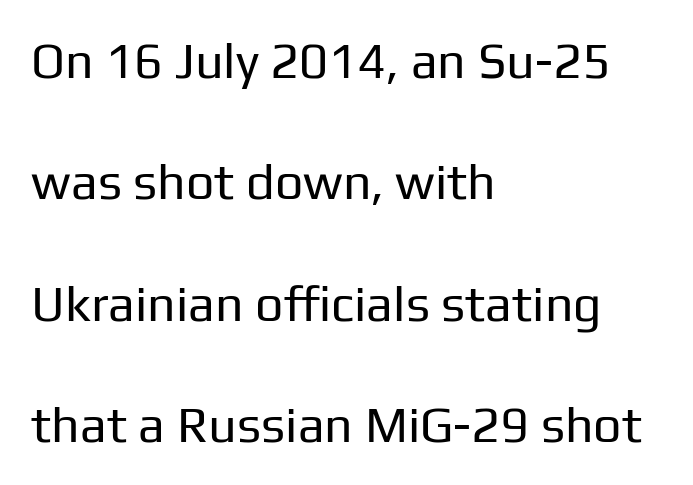
Short and long lines alike share a common starting point at left. Nothing unusual about the tracking: characters are spaced as the font intends. Each new line begins a long way beneath the previous one. It's the straight-up-and-down kind of type.
